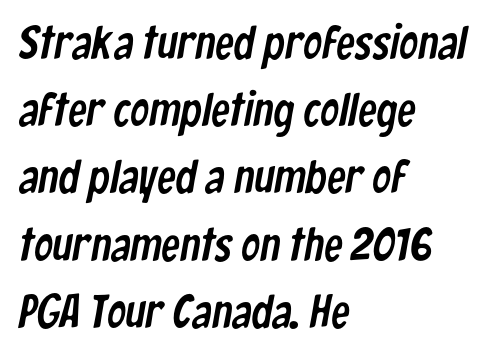
Q: Is the typeface a serif or a sans-serif typeface? A: Sans-serif.
Q: Is the text underlined? A: No.
Q: How is the paragraph aligned? A: Left-aligned.
Q: Is the spacing between letters normal or unusually wide? A: Normal.
Q: Is the spacing between lines tight, normal or loose? A: Normal.
Q: Width (condensed, normal, or wide)? A: Condensed.
Q: Stroke contrast? A: Low.
Q: x-height? A: Medium.
Q: Monospaced? A: No.
